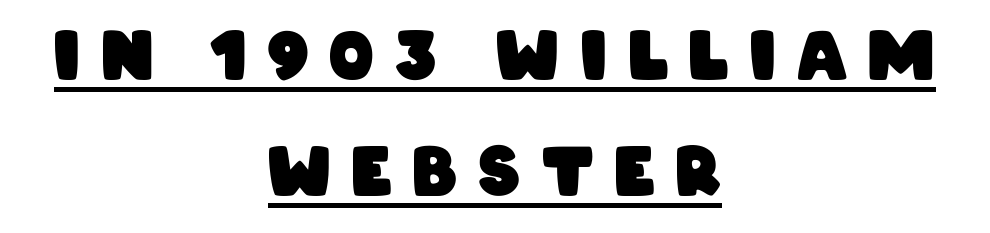
{"serif": "no", "bold": "yes", "weight": "heavy", "width": "condensed", "stroke_contrast": "low", "x_height": "large", "monospaced": "no", "underline": "yes", "align": "center", "line_spacing_ratio": 1.73, "letter_spacing": "wide", "letter_spacing_em": 0.31, "glyph_px": 67}
